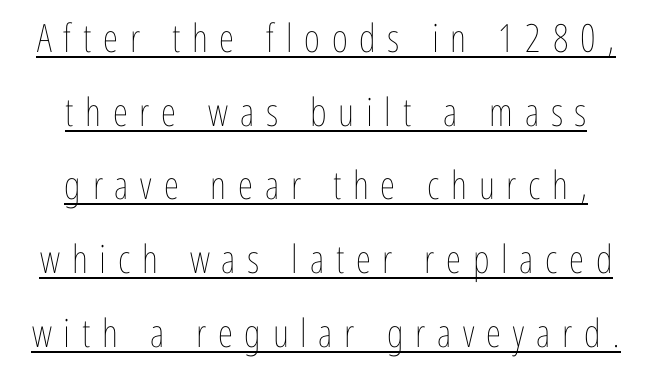
The face used here is proportionally spaced, like ordinary book or web type. What decoration does the sample have? An underline. These lines have a slow, spaced-out rhythm from letter to letter. Ink coverage per letter is moderate at most. The type sits square on the baseline with zero lean.
